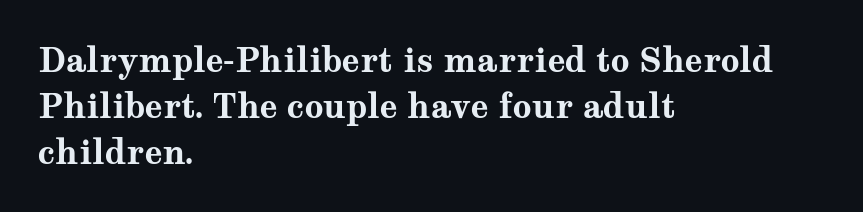
{"serif": "yes", "italic": "no", "bold": "yes", "weight": "bold", "width": "wide", "stroke_contrast": "medium", "x_height": "medium", "monospaced": "no", "underline": "no", "align": "left", "line_spacing": "normal", "line_spacing_ratio": 1.39, "letter_spacing": "normal", "letter_spacing_em": 0.0, "glyph_px": 33}
